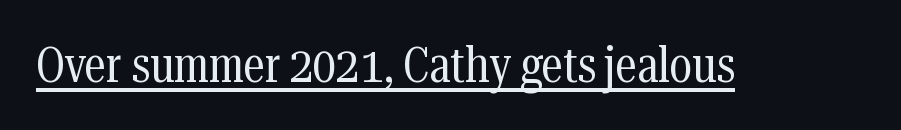
Q: Is the text bold? A: No.
Q: Is the text italic (slanted)? A: No, it is upright.
Q: Is the typeface a serif or a sans-serif typeface? A: Serif.
Q: Is the text underlined? A: Yes.
Q: Is the spacing between letters normal or unusually wide? A: Normal.
Q: Width (condensed, normal, or wide)? A: Condensed.
Q: Stroke contrast? A: Medium.
Q: x-height? A: Medium.
Q: Monospaced? A: No.
